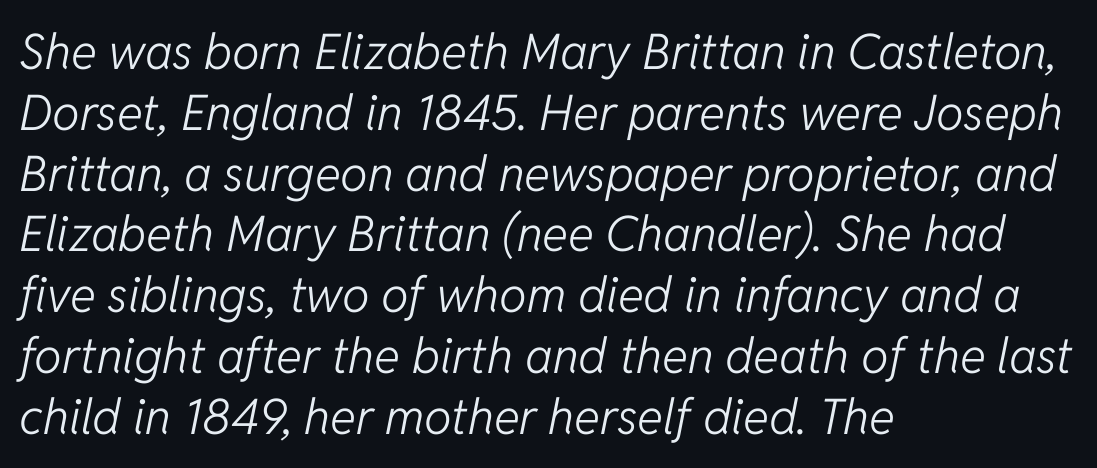
The image shows 49 px light type, italic (leaning right); set left-aligned, line spacing 1.24x, normal letter spacing, not underlined; low stroke contrast and a medium x-height.
